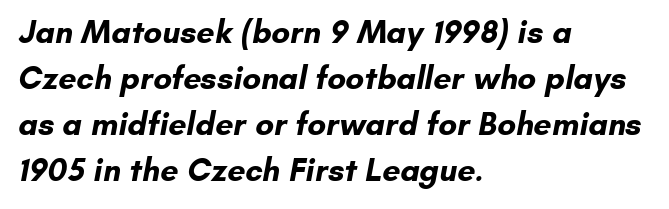
Q: Is the text bold? A: Yes.
Q: Is the typeface a serif or a sans-serif typeface? A: Sans-serif.
Q: Is the text underlined? A: No.
Q: How is the paragraph aligned? A: Left-aligned.
Q: Is the spacing between letters normal or unusually wide? A: Normal.
Q: Is the spacing between lines tight, normal or loose? A: Normal.
Q: Width (condensed, normal, or wide)? A: Normal.
Q: Stroke contrast? A: Low.
Q: x-height? A: Small.
Q: Monospaced? A: No.
